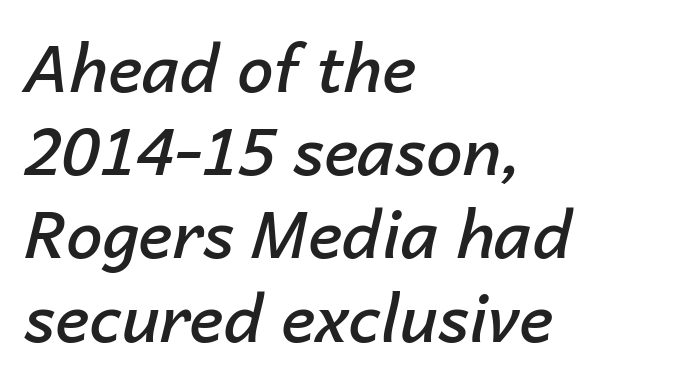
Q: Is the text bold? A: Semi-bold.
Q: Is the text italic (slanted)? A: Yes, it leans right by about 14 degrees.
Q: Is the text underlined? A: No.
Q: How is the paragraph aligned? A: Left-aligned.
Q: Is the spacing between letters normal or unusually wide? A: Normal.
Q: Is the spacing between lines tight, normal or loose? A: Normal.
Q: Width (condensed, normal, or wide)? A: Normal.
Q: Stroke contrast? A: Low.
Q: x-height? A: Medium.
Q: Monospaced? A: No.
